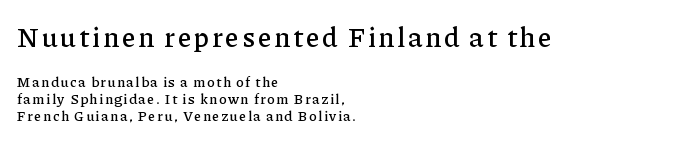
Q: Is the text italic (slanted)? A: No, it is upright.
Q: Is the text underlined? A: No.
Q: How is the paragraph aligned? A: Left-aligned.
Q: Which block of text is set in a larger size, the first (top) or the second (bottom)? A: The first (top) one.
